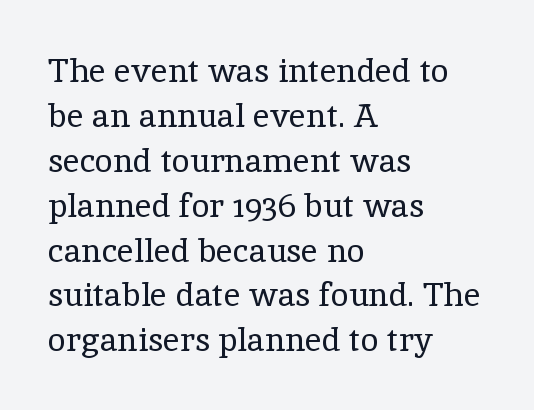
{"serif": "yes", "italic": "no", "bold": "no", "weight": "regular", "width": "normal", "x_height": "medium", "monospaced": "no", "underline": "no", "align": "left", "line_spacing": "normal", "line_spacing_ratio": 1.36, "letter_spacing": "normal", "letter_spacing_em": 0.0, "glyph_px": 33}
